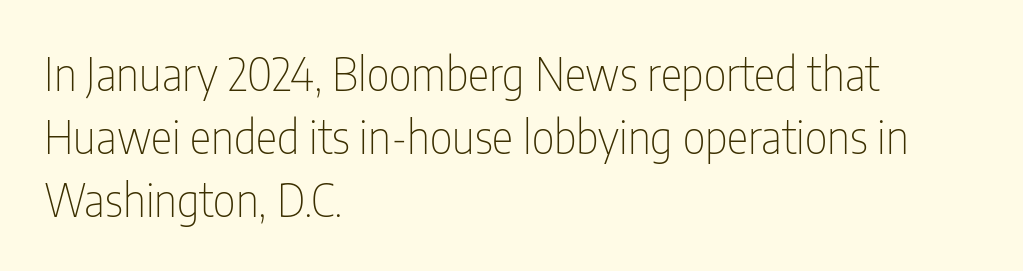
{"serif": "no", "italic": "no", "bold": "no", "weight": "thin", "width": "condensed", "stroke_contrast": "low", "x_height": "medium", "monospaced": "no", "underline": "no", "align": "left", "line_spacing": "normal", "line_spacing_ratio": 1.4, "letter_spacing": "normal", "letter_spacing_em": 0.0, "glyph_px": 45}
